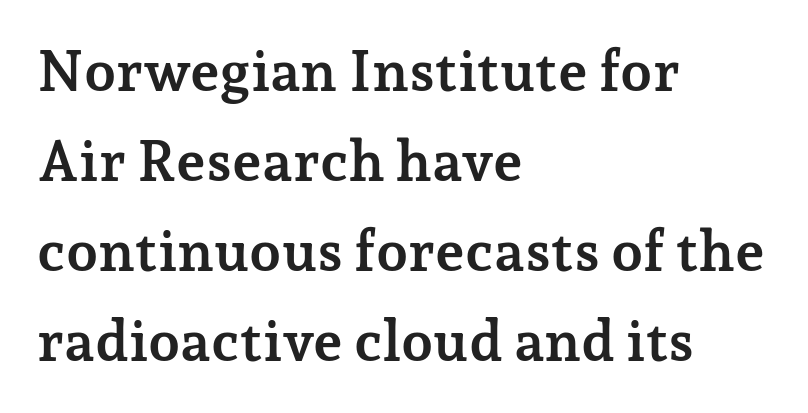
The image shows 57 px semibold serif type, upright; set left-aligned, normal line spacing (1.58x), normal letter spacing, not underlined; low stroke contrast and a medium x-height.
